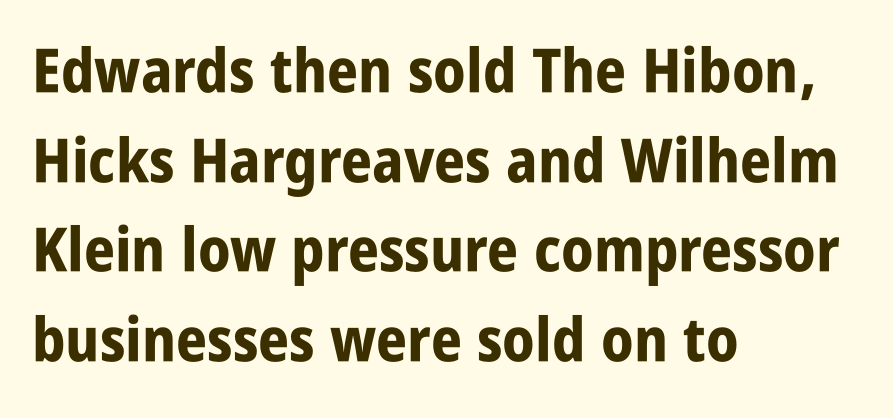
Nobody drew a line under any word here. The ragged edge is on the right, which tells us the setting is flush left. The characters display no serif detailing; their extremities are plain. The face used here is proportionally spaced, like ordinary book or web type.
